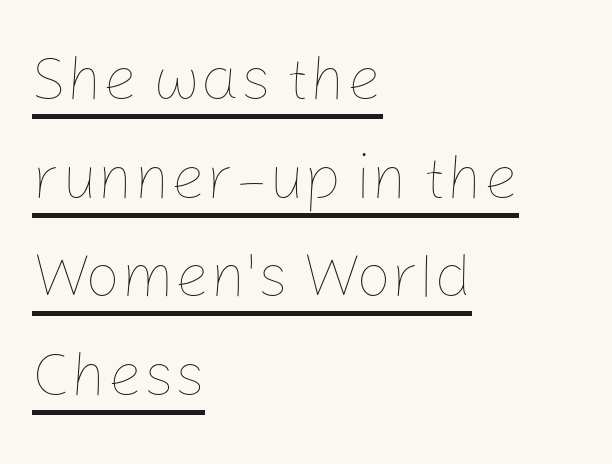
The image shows 62 px thin type, upright; set left-aligned, normal line spacing (1.59x), normal letter spacing, underlined; low stroke contrast and a medium x-height.
